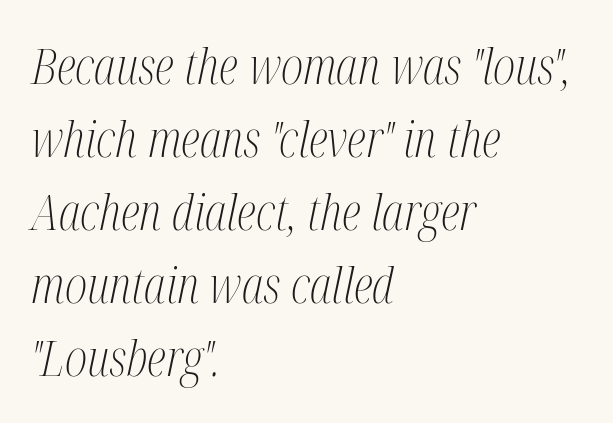
{"serif": "yes", "italic": "yes", "lean": "right", "slant_degrees": 12, "bold": "no", "weight": "light", "width": "condensed", "stroke_contrast": "medium", "x_height": "medium", "monospaced": "no", "underline": "no", "align": "left", "line_spacing": "normal", "line_spacing_ratio": 1.49, "letter_spacing": "normal", "letter_spacing_em": 0.0, "glyph_px": 49}
